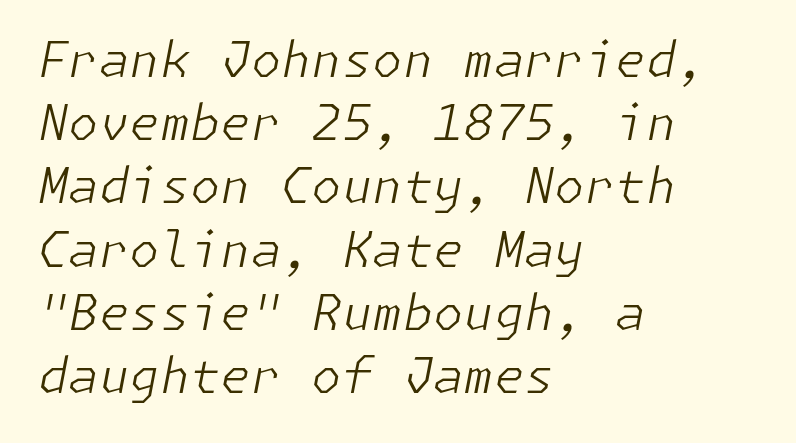
{"italic": "yes", "lean": "right", "slant_degrees": 11, "bold": "no", "weight": "light", "width": "normal", "stroke_contrast": "low", "x_height": "medium", "underline": "no", "align": "left", "line_spacing": "normal", "line_spacing_ratio": 1.29, "letter_spacing": "normal", "letter_spacing_em": 0.0, "glyph_px": 49}
